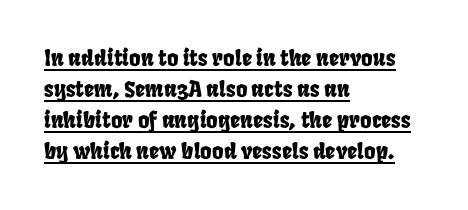
{"underline": "yes", "align": "left", "line_spacing": "normal", "line_spacing_ratio": 1.41, "letter_spacing": "normal", "letter_spacing_em": 0.0, "glyph_px": 22}
